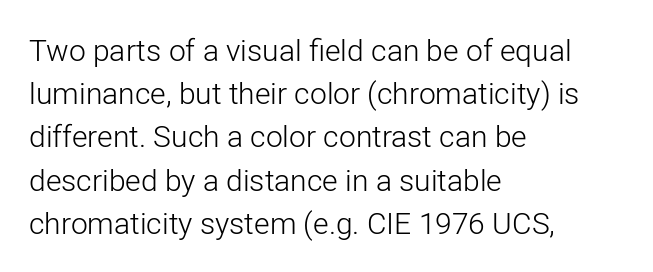
The space beneath each line is pristine and unruled. The lines in this sample share a left origin and differ only in where they stop. The letters stand upright; this is a roman face. Is there much room between lines? A standard amount, neither cramped nor airy. Observe the ordinary spacing: letters are neighbours, not strangers. These lines are composed in type without serifs.
